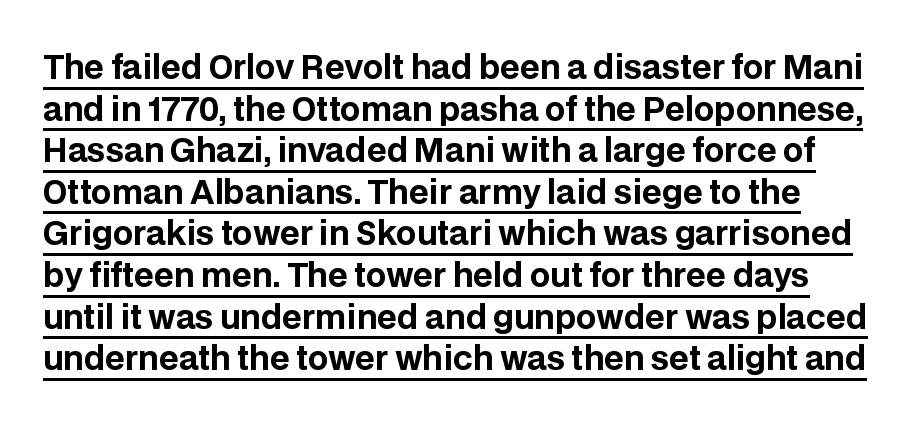
The letters advance in unequal steps, a hallmark of proportional type. Notice how a bar underscores the lettering throughout. The glyphs have the mass of a bold cut. Caption: standard tracking, unaltered. Regarding leading, the lines here are spaced in the standard way.
